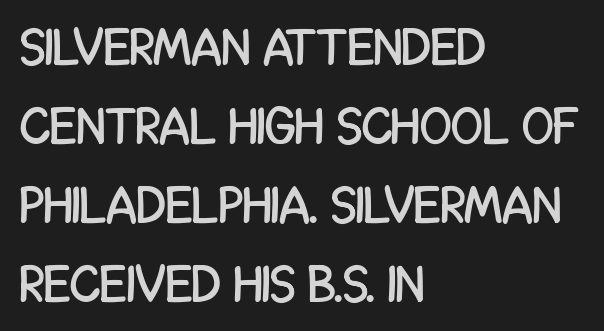
Q: Is the text italic (slanted)? A: No, it is upright.
Q: Is the typeface a serif or a sans-serif typeface? A: Sans-serif.
Q: Is the text underlined? A: No.
Q: How is the paragraph aligned? A: Left-aligned.
Q: Is the spacing between letters normal or unusually wide? A: Normal.
Q: Is the spacing between lines tight, normal or loose? A: Normal.
Q: Width (condensed, normal, or wide)? A: Condensed.
Q: Stroke contrast? A: Low.
Q: x-height? A: Large.
Q: Monospaced? A: No.
